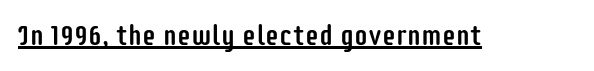
The image shows 28 px condensed sans-serif type, upright; set normal letter spacing, underlined; low stroke contrast and a large x-height.
